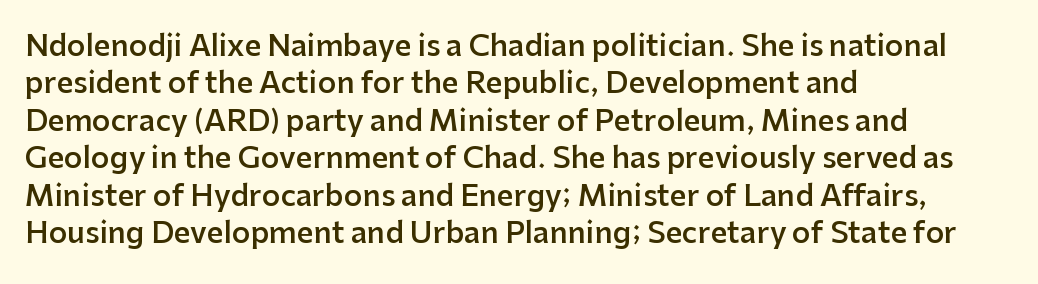
The image shows 29 px semibold sans-serif type, upright; set left-aligned, normal line spacing (1.29x), normal letter spacing, not underlined; low stroke contrast and a medium x-height.
